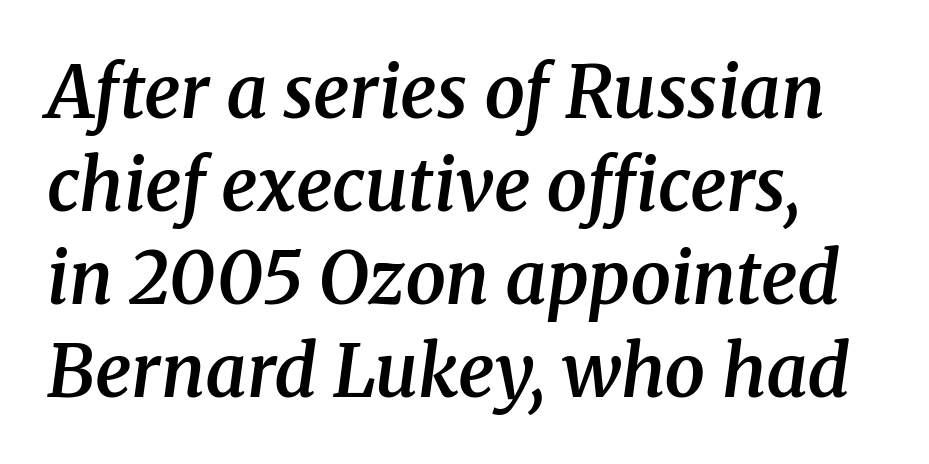
An italicized treatment has been applied to the whole sample. The passage shown is not underscored anywhere. Look at the stroke-to-counter ratio: somewhat heavy, a semibold. Looks like regular typesetting: each glyph gets only the width it needs.
